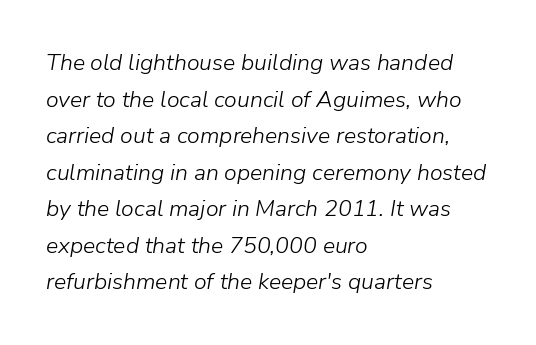
Check the space under the baseline: it is left empty. Layout note: lines flush left. The type is set solid horizontally, with unmodified tracking. Stem width sits at or under what a default text font uses. The text carries the slant typical of an italic or oblique font. Quick note: interline space is typical.
